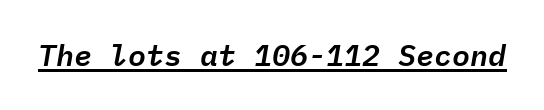
{"italic": "yes", "lean": "right", "slant_degrees": 9, "width": "normal", "stroke_contrast": "low", "x_height": "medium", "monospaced": "yes", "underline": "yes", "letter_spacing": "normal", "letter_spacing_em": 0.0, "glyph_px": 30}
